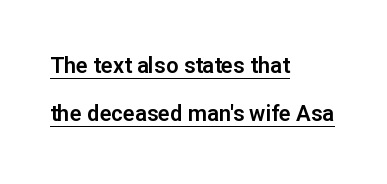
The block of text is sparse from top to bottom, with ample space between rows. Where is the straight margin? On the left. A typesetter would mark this as roman, not italic. You could call the tracking neutral — neither tight nor loose. What decoration does the sample have? An underline.
